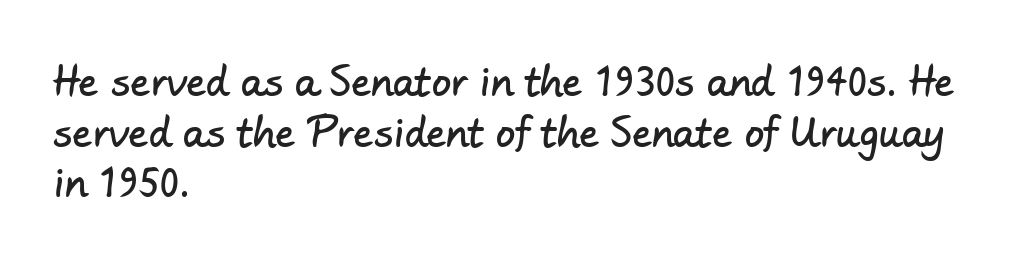
The image shows 39 px sans-serif type; set left-aligned, normal line spacing (1.3x), normal letter spacing, not underlined; low stroke contrast and a small x-height.
